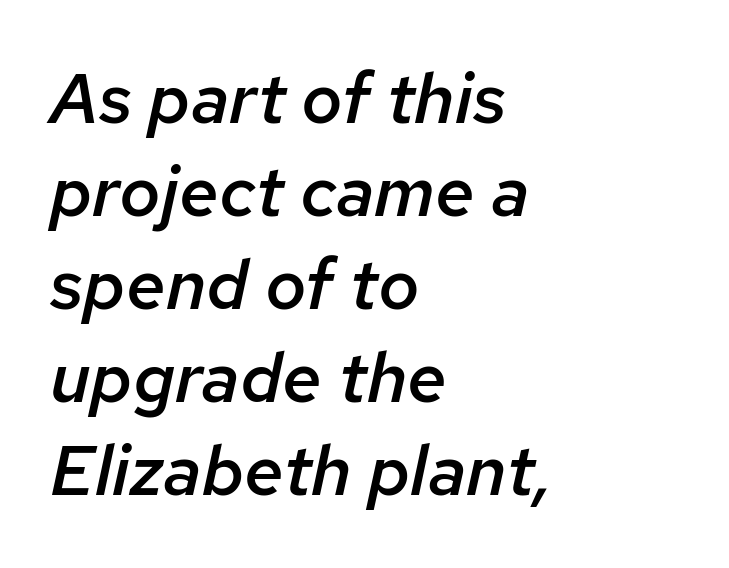
The image shows 71 px semibold type, italic (leaning right); set left-aligned, normal line spacing (1.31x), normal letter spacing, not underlined; low stroke contrast and a medium x-height.
